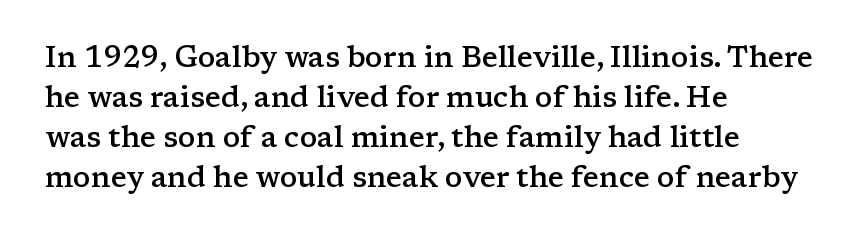
Q: Is the text bold? A: Semi-bold.
Q: Is the text italic (slanted)? A: No, it is upright.
Q: Is the typeface a serif or a sans-serif typeface? A: Serif.
Q: Is the text underlined? A: No.
Q: How is the paragraph aligned? A: Left-aligned.
Q: Is the spacing between letters normal or unusually wide? A: Normal.
Q: Is the spacing between lines tight, normal or loose? A: Normal.
Q: Width (condensed, normal, or wide)? A: Wide.
Q: Stroke contrast? A: Low.
Q: x-height? A: Medium.
Q: Monospaced? A: No.
